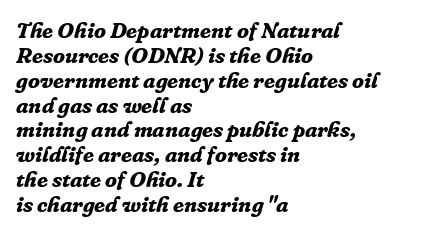
Q: Is the text bold? A: Yes.
Q: Is the text italic (slanted)? A: Yes, it leans right by about 16 degrees.
Q: Is the text underlined? A: No.
Q: How is the paragraph aligned? A: Left-aligned.
Q: Is the spacing between letters normal or unusually wide? A: Normal.
Q: Is the spacing between lines tight, normal or loose? A: Tight.
